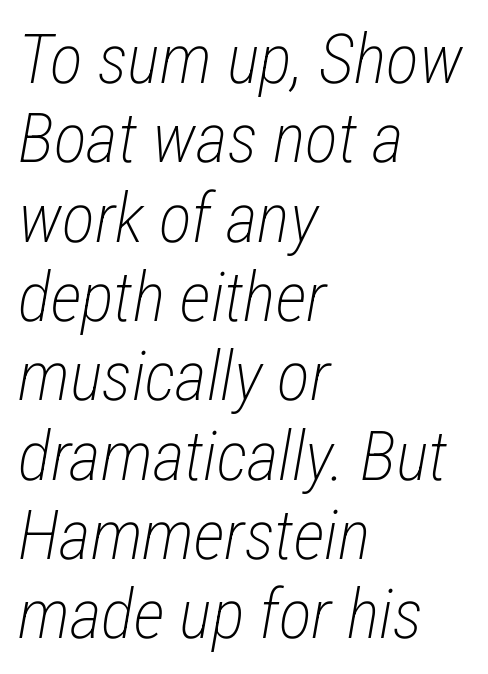
Q: Is the text bold? A: No.
Q: Is the text italic (slanted)? A: Yes, it leans right by about 12 degrees.
Q: Is the text underlined? A: No.
Q: How is the paragraph aligned? A: Left-aligned.
Q: Is the spacing between letters normal or unusually wide? A: Normal.
Q: Is the spacing between lines tight, normal or loose? A: Tight.
Q: Width (condensed, normal, or wide)? A: Condensed.
Q: Stroke contrast? A: Low.
Q: x-height? A: Medium.
Q: Monospaced? A: No.
